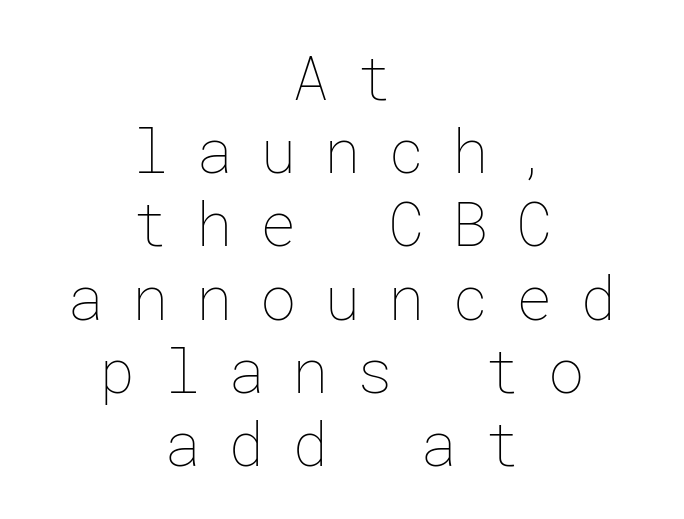
Q: Is the text bold? A: No.
Q: Is the text italic (slanted)? A: No, it is upright.
Q: Is the text underlined? A: No.
Q: How is the paragraph aligned? A: Centered.
Q: Is the spacing between letters normal or unusually wide? A: Unusually wide.
Q: Width (condensed, normal, or wide)? A: Normal.
Q: Stroke contrast? A: Low.
Q: x-height? A: Medium.
